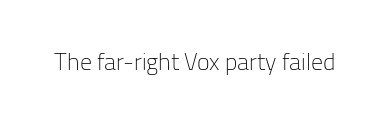
Q: Is the text bold? A: No.
Q: Is the text italic (slanted)? A: No, it is upright.
Q: Is the text underlined? A: No.
Q: Is the spacing between letters normal or unusually wide? A: Normal.
